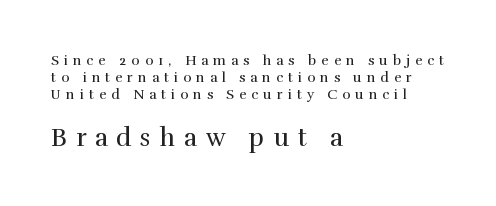
The image shows 25 px text type, upright; set left-aligned, line spacing 1.22x, unusually wide letter spacing (+0.35 em), not underlined; the second (bottom) block is 1.79x larger.
